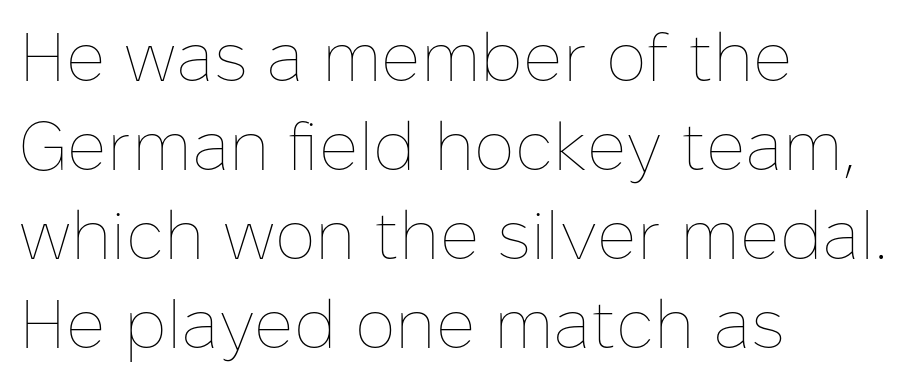
The image shows 68 px thin type, upright; set left-aligned, normal line spacing (1.31x), normal letter spacing, not underlined; low stroke contrast and a medium x-height.
